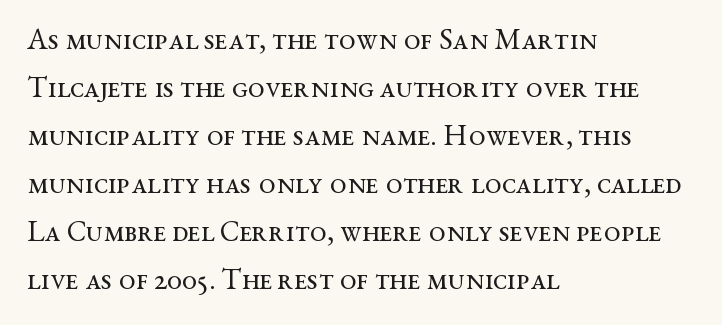
Just letters on the line, the space beneath them empty. The lines sit at an ordinary, default distance from one another. The letterforms sit at book weight or below. Spacing verdict: proportional, widths tailored to each character. Regarding serifs, this sample has them. Designer's note — italics off, roman on.
